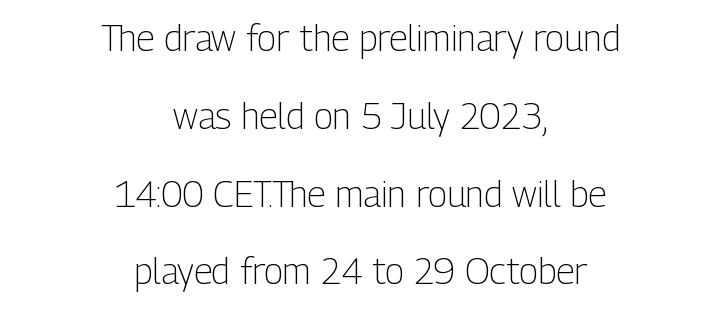
The letters sit at their default tracking, neither squeezed nor spread. A centered setting, common on invitations and titles, is used for this passage. This is sans-serif lettering, the kind often seen on screens and signage. No extra ink here — the face is not bold. The foot of each line stays bare and open. Horizontal bands of white between lines are thick stripes.
